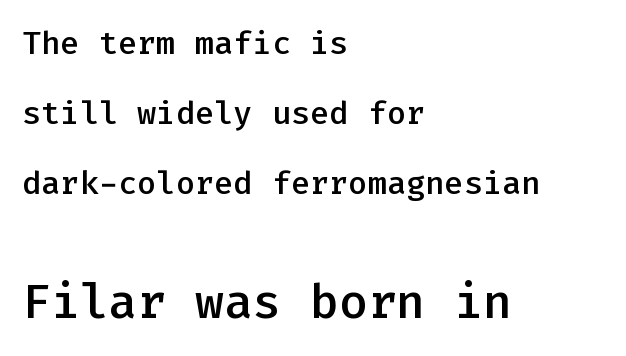
{"serif": "no", "italic": "no", "bold": "semi", "weight": "semibold", "width": "normal", "stroke_contrast": "low", "x_height": "medium", "monospaced": "yes", "underline": "no", "align": "left", "line_spacing": "loose", "line_spacing_ratio": 2.18, "letter_spacing": "normal", "letter_spacing_em": 0.0, "larger_block": "second", "size_ratio": 1.5, "glyph_px": 48}
